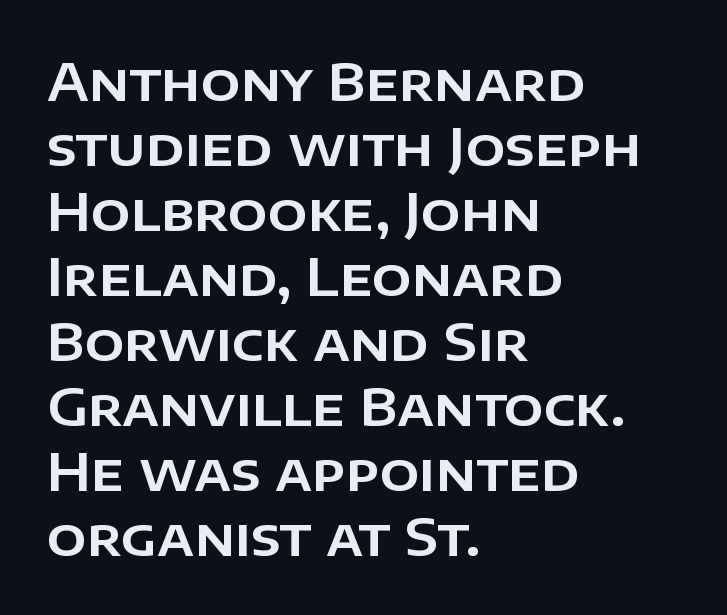
Q: Is the text italic (slanted)? A: No, it is upright.
Q: Is the typeface a serif or a sans-serif typeface? A: Sans-serif.
Q: Is the text underlined? A: No.
Q: How is the paragraph aligned? A: Left-aligned.
Q: Is the spacing between letters normal or unusually wide? A: Normal.
Q: Is the spacing between lines tight, normal or loose? A: Normal.
Q: Width (condensed, normal, or wide)? A: Normal.
Q: Stroke contrast? A: Low.
Q: x-height? A: Large.
Q: Monospaced? A: No.
